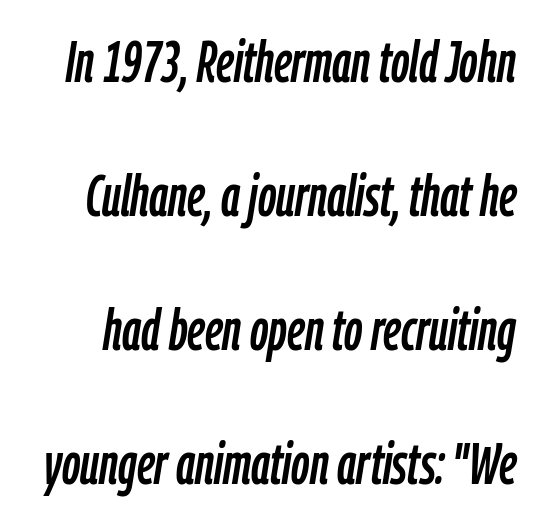
{"italic": "yes", "lean": "right", "slant_degrees": 9, "width": "condensed", "stroke_contrast": "low", "x_height": "medium", "monospaced": "no", "underline": "no", "line_spacing": "loose", "line_spacing_ratio": 2.35, "letter_spacing": "normal", "letter_spacing_em": 0.0, "glyph_px": 57}
